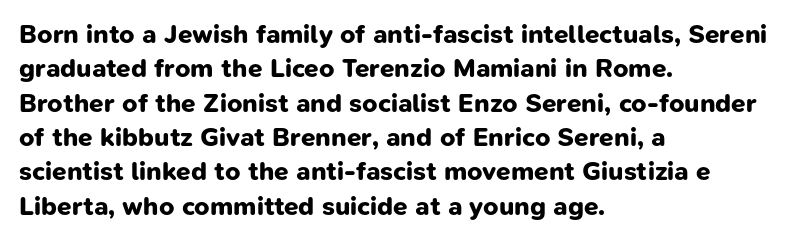
Q: Is the text bold? A: Yes.
Q: Is the text underlined? A: No.
Q: How is the paragraph aligned? A: Left-aligned.
Q: Is the spacing between letters normal or unusually wide? A: Normal.
Q: Is the spacing between lines tight, normal or loose? A: Normal.
